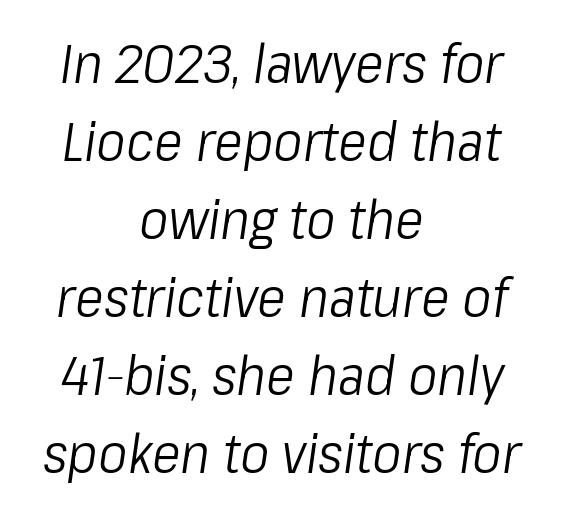
The leading is moderate, giving the passage an even texture. Italic: yes, the glyphs are oblique. The words here are not underlined. The passage shown has conventional tracking throughout. Think of a printed novel: that variable character pitch is what you see here. Is the block centered? Yes — each line is placed symmetrically about the middle.
